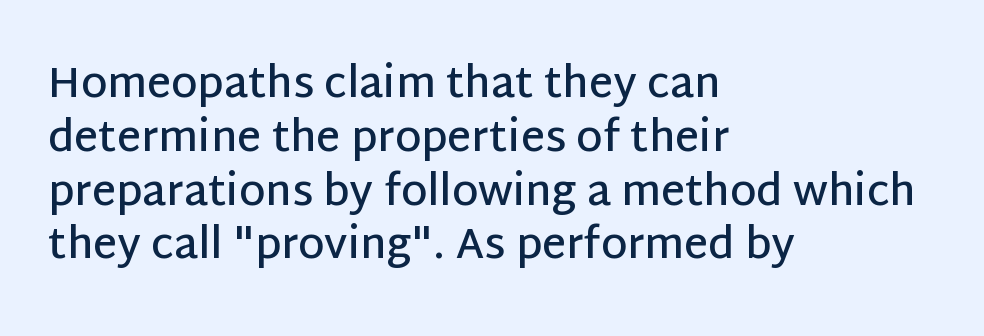
{"serif": "no", "italic": "no", "bold": "semi", "weight": "semibold", "width": "normal", "stroke_contrast": "low", "x_height": "large", "monospaced": "no", "underline": "no", "align": "left", "line_spacing": "normal", "line_spacing_ratio": 1.28, "letter_spacing": "normal", "letter_spacing_em": 0.0, "glyph_px": 42}
